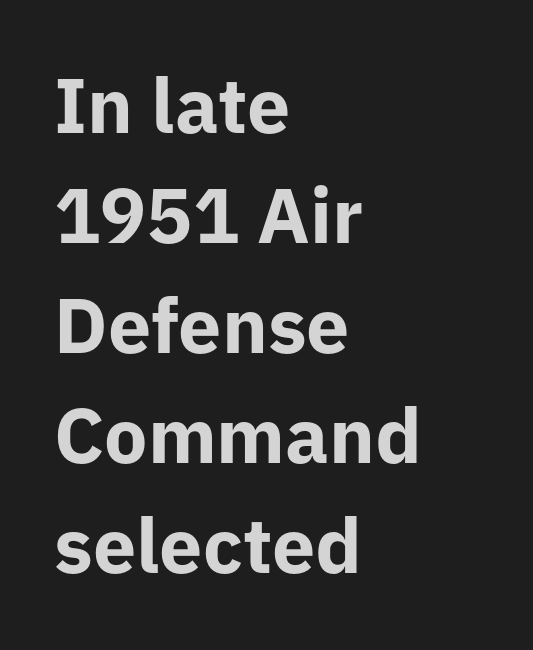
I'd describe the lettering as bold — thick and assertive. The string is rendered with underlining switched off. No feet cap the strokes, marking this as sans-serif type. Spacing between characters is what you'd get straight out of the box.
